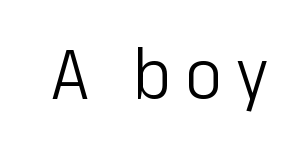
{"serif": "no", "italic": "no", "bold": "no", "weight": "light", "width": "condensed", "stroke_contrast": "low", "x_height": "medium", "monospaced": "no", "underline": "no", "letter_spacing": "wide", "letter_spacing_em": 0.2, "glyph_px": 70}
